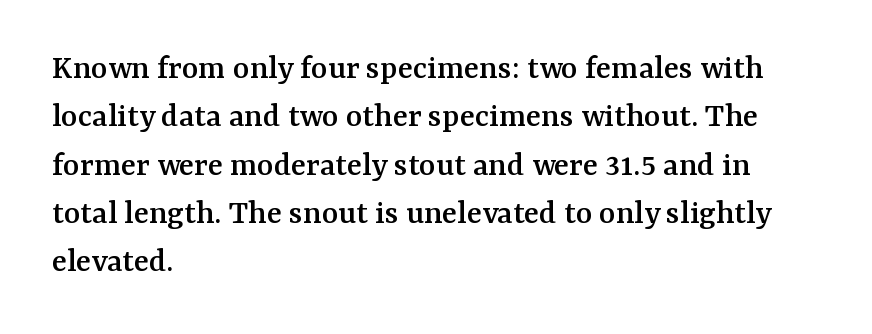
Q: Is the text italic (slanted)? A: No, it is upright.
Q: Is the typeface a serif or a sans-serif typeface? A: Serif.
Q: Is the text underlined? A: No.
Q: How is the paragraph aligned? A: Left-aligned.
Q: Is the spacing between letters normal or unusually wide? A: Normal.
Q: Is the spacing between lines tight, normal or loose? A: Normal.
Q: Width (condensed, normal, or wide)? A: Normal.
Q: Stroke contrast? A: Medium.
Q: x-height? A: Medium.
Q: Monospaced? A: No.
